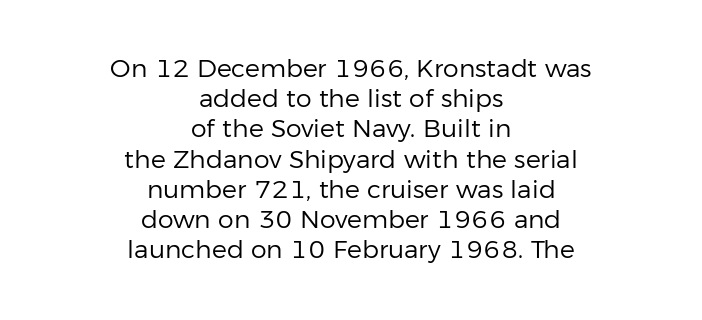
Q: Is the text bold? A: No.
Q: Is the text italic (slanted)? A: No, it is upright.
Q: Is the text underlined? A: No.
Q: How is the paragraph aligned? A: Centered.
Q: Is the spacing between letters normal or unusually wide? A: Normal.
